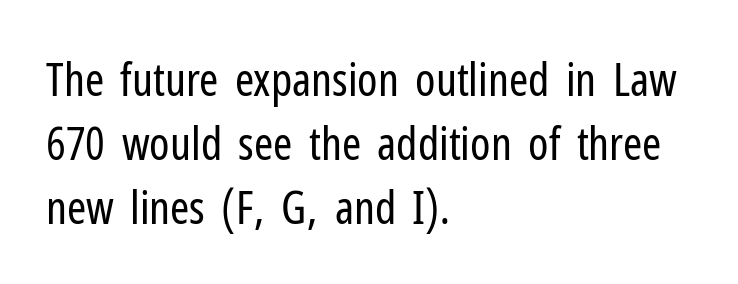
{"serif": "no", "italic": "no", "bold": "no", "weight": "regular", "width": "condensed", "stroke_contrast": "low", "x_height": "medium", "monospaced": "no", "underline": "no", "align": "left", "line_spacing": "normal", "line_spacing_ratio": 1.39, "letter_spacing": "normal", "letter_spacing_em": 0.0, "glyph_px": 46}
